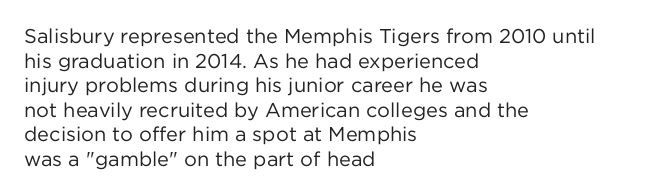
{"italic": "no", "bold": "no", "underline": "no", "align": "left", "line_spacing_ratio": 1.23, "letter_spacing": "normal", "letter_spacing_em": 0.0, "glyph_px": 20}
